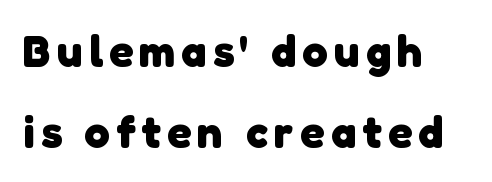
The image shows 45 px heavy sans-serif type; set left-aligned, line spacing 1.8x, not underlined; low stroke contrast and a medium x-height.
